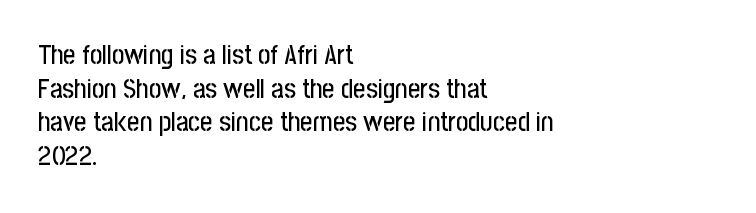
Q: Is the text italic (slanted)? A: No, it is upright.
Q: Is the text underlined? A: No.
Q: How is the paragraph aligned? A: Left-aligned.
Q: Is the spacing between letters normal or unusually wide? A: Normal.
Q: Is the spacing between lines tight, normal or loose? A: Normal.
